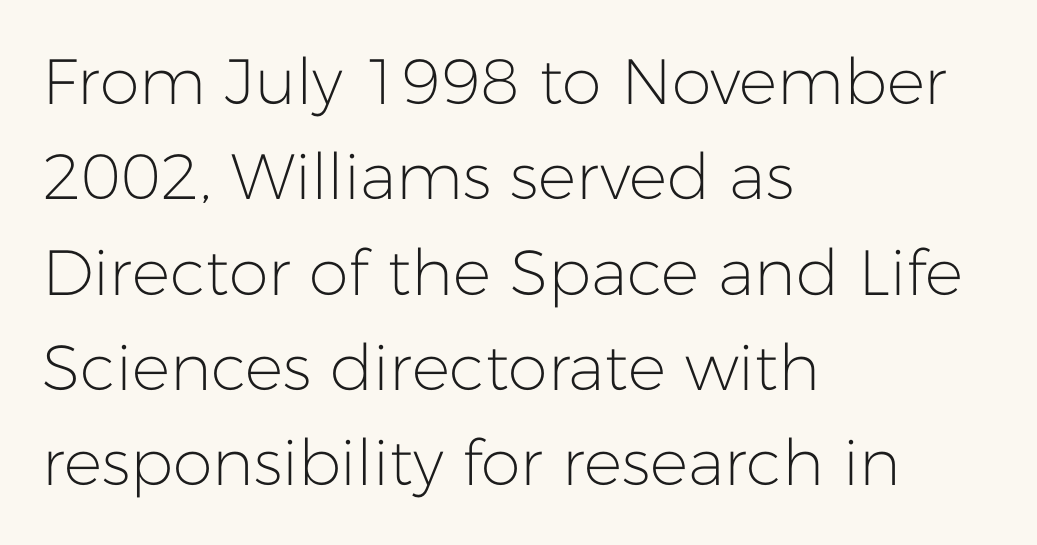
{"serif": "no", "italic": "no", "bold": "no", "weight": "light", "width": "normal", "stroke_contrast": "low", "x_height": "medium", "monospaced": "no", "underline": "no", "align": "left", "line_spacing": "normal", "line_spacing_ratio": 1.49, "letter_spacing": "normal", "letter_spacing_em": 0.0, "glyph_px": 64}
